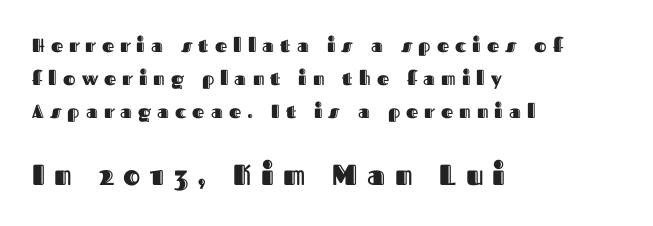
The image shows 29 px text type, upright; set left-aligned, line spacing 1.73x, unusually wide letter spacing (+0.32 em), not underlined; the second (bottom) block is 1.53x larger; a medium x-height.
